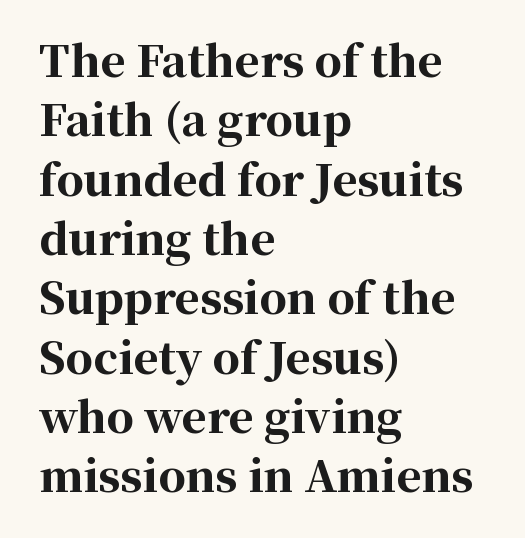
{"serif": "yes", "italic": "no", "bold": "yes", "weight": "bold", "width": "normal", "stroke_contrast": "high", "x_height": "medium", "monospaced": "no", "underline": "no", "align": "left", "line_spacing": "normal", "line_spacing_ratio": 1.38, "letter_spacing": "normal", "letter_spacing_em": 0.0, "glyph_px": 43}
